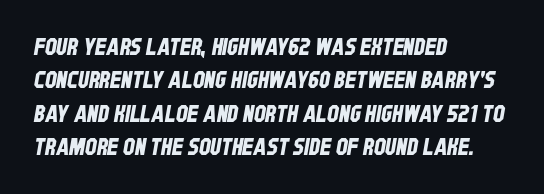
The foot of each line stays bare and open. Leading: standard. Horizontally, the lines are justified to the leading edge only. Tracking value appears to be zero — textbook default spacing.
